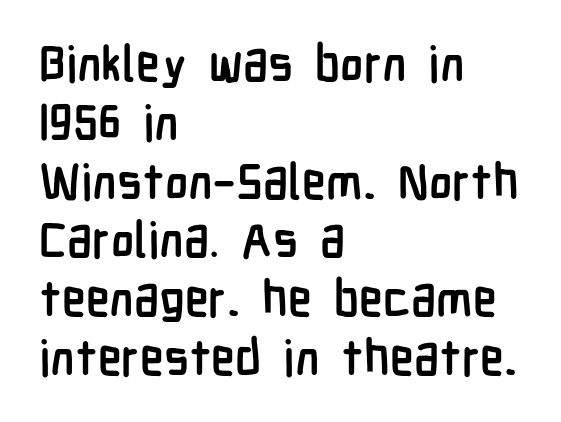
Italic? Not at all — the glyphs are vertical. The passage is arranged the way most books set body copy — flush left. Descenders are the only things crossing below the line. The letters carry no serifs — their stems end cleanly without finishing strokes.
